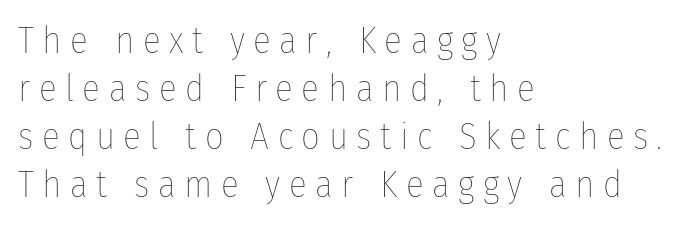
Glance below the letters and you will spot only blank space. The letters advance in unequal steps, a hallmark of proportional type. Do the letters lean? They stand straight. Caption: multi-line text, flush left, ragged right.
